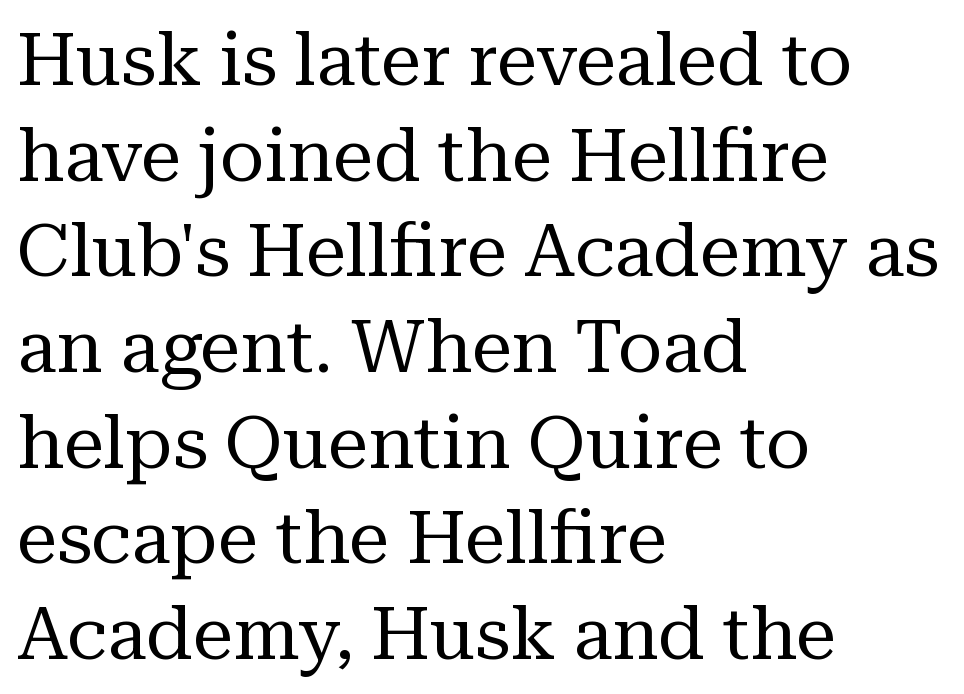
{"serif": "yes", "italic": "no", "bold": "no", "weight": "regular", "width": "normal", "stroke_contrast": "medium", "x_height": "medium", "monospaced": "no", "underline": "no", "align": "left", "line_spacing": "normal", "line_spacing_ratio": 1.31, "letter_spacing": "normal", "letter_spacing_em": 0.0, "glyph_px": 73}
